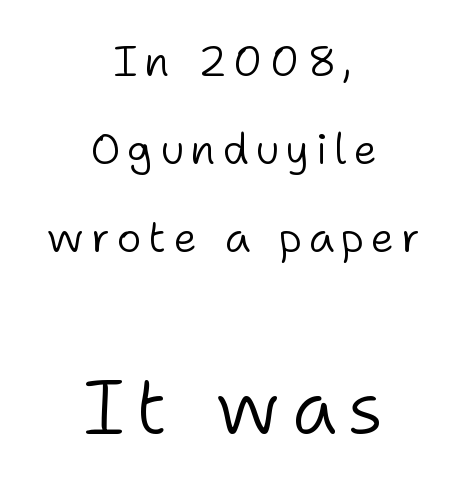
Q: Is the text bold? A: No.
Q: Is the text italic (slanted)? A: No, it is upright.
Q: Is the typeface a serif or a sans-serif typeface? A: Sans-serif.
Q: Is the text underlined? A: No.
Q: How is the paragraph aligned? A: Centered.
Q: Is the spacing between lines tight, normal or loose? A: Loose.
Q: Which block of text is set in a larger size, the first (top) or the second (bottom)? A: The second (bottom) one.
Q: Width (condensed, normal, or wide)? A: Normal.
Q: Stroke contrast? A: Low.
Q: x-height? A: Medium.
Q: Monospaced? A: No.
